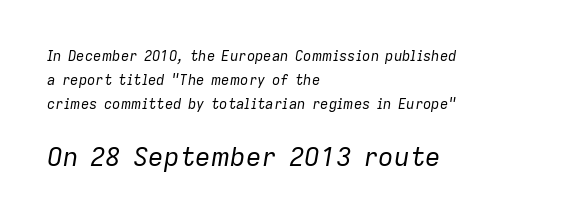
The image shows 26 px text type, italic (leaning right); set left-aligned, line spacing 1.73x, normal letter spacing, not underlined; the second (bottom) block is 1.86x larger.
